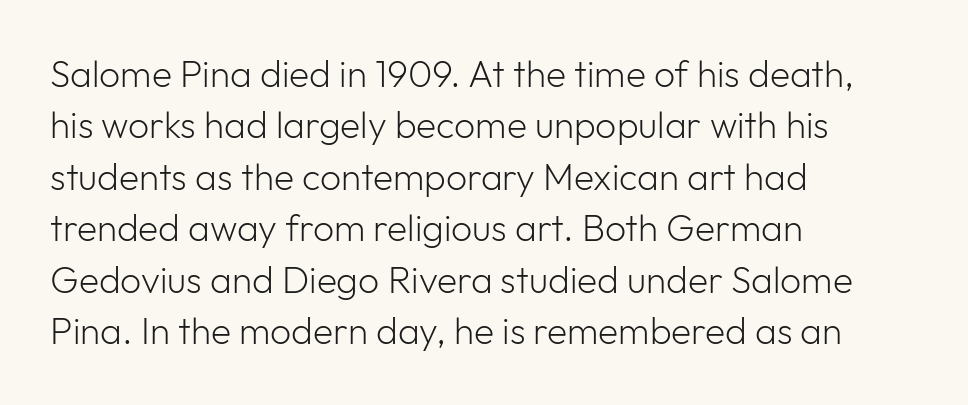
{"serif": "no", "italic": "no", "bold": "no", "weight": "light", "width": "normal", "stroke_contrast": "low", "x_height": "medium", "monospaced": "no", "underline": "no", "align": "left", "line_spacing": "normal", "line_spacing_ratio": 1.39, "letter_spacing": "normal", "letter_spacing_em": 0.0, "glyph_px": 37}
